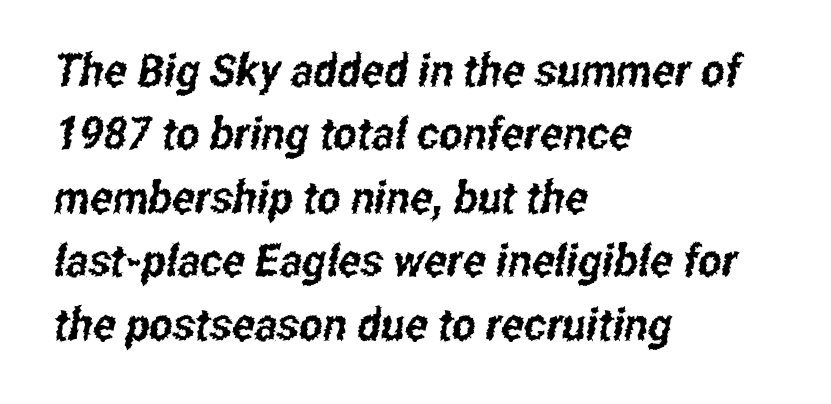
{"serif": "no", "width": "condensed", "stroke_contrast": "low", "x_height": "medium", "monospaced": "no", "underline": "no", "align": "left", "line_spacing": "normal", "line_spacing_ratio": 1.41, "letter_spacing": "normal", "letter_spacing_em": 0.0, "glyph_px": 45}
